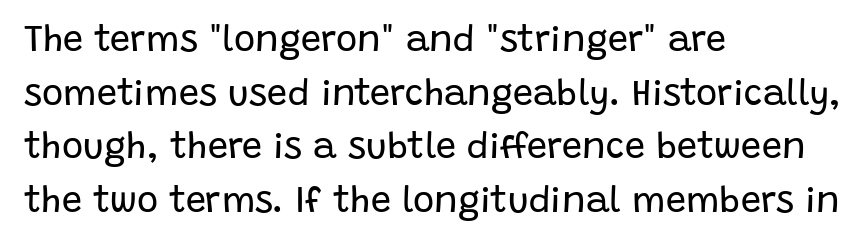
{"serif": "no", "italic": "no", "bold": "no", "weight": "regular", "width": "normal", "stroke_contrast": "low", "x_height": "large", "monospaced": "no", "underline": "no", "align": "left", "line_spacing": "normal", "line_spacing_ratio": 1.49, "letter_spacing": "normal", "letter_spacing_em": 0.0, "glyph_px": 36}
